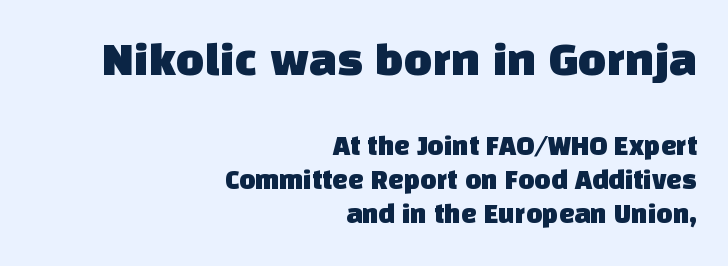
Q: Is the typeface a serif or a sans-serif typeface? A: Sans-serif.
Q: Is the text underlined? A: No.
Q: How is the paragraph aligned? A: Right-aligned.
Q: Is the spacing between letters normal or unusually wide? A: Normal.
Q: Which block of text is set in a larger size, the first (top) or the second (bottom)? A: The first (top) one.
Q: Width (condensed, normal, or wide)? A: Normal.
Q: Stroke contrast? A: Low.
Q: x-height? A: Large.
Q: Monospaced? A: No.
